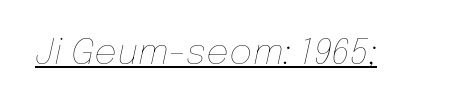
The image shows 36 px thin type, italic (leaning right); set normal letter spacing, underlined; low stroke contrast and a medium x-height.
